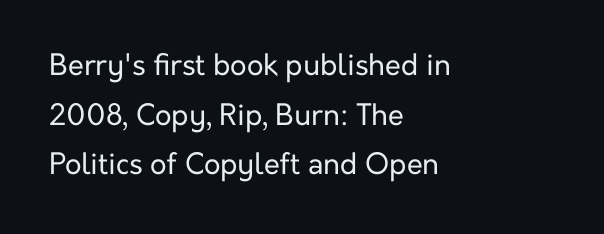
This is the regular roman posture of the typeface. A typesetter would call this proportional, since set widths differ per character. The type family on display is of the sans-serif kind. Letters rest on an invisible, unmarked baseline. The face used here is rendered with its standard letterfit.
